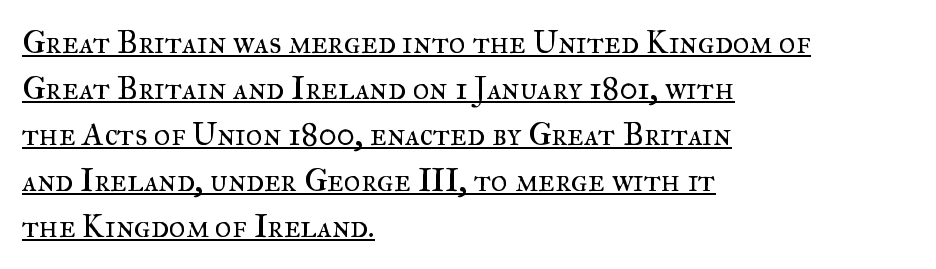
The image shows 32 px regular-weight serif type, upright; set left-aligned, normal line spacing (1.44x), normal letter spacing, underlined; medium stroke contrast and a small x-height.
